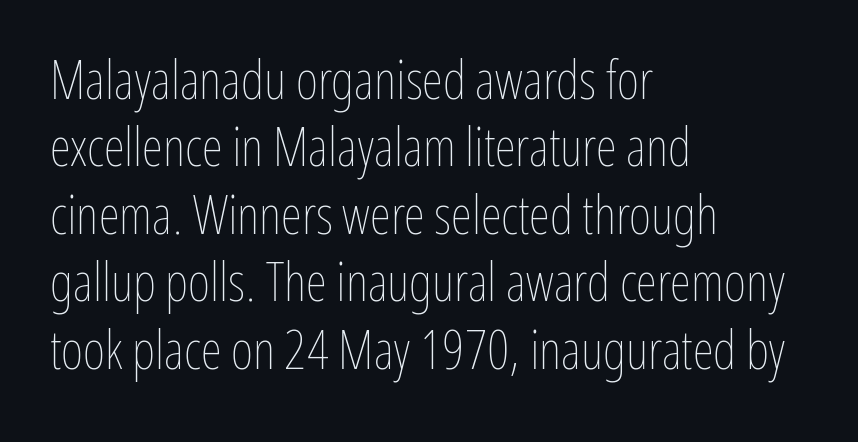
Q: Is the text bold? A: No.
Q: Is the text italic (slanted)? A: No, it is upright.
Q: Is the text underlined? A: No.
Q: How is the paragraph aligned? A: Left-aligned.
Q: Is the spacing between letters normal or unusually wide? A: Normal.
Q: Is the spacing between lines tight, normal or loose? A: Normal.
Q: Width (condensed, normal, or wide)? A: Condensed.
Q: Stroke contrast? A: Low.
Q: x-height? A: Medium.
Q: Monospaced? A: No.
